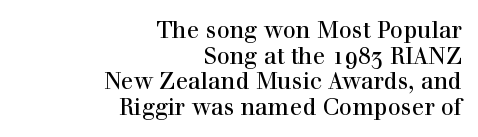
Q: Is the text italic (slanted)? A: No, it is upright.
Q: Is the text underlined? A: No.
Q: How is the paragraph aligned? A: Right-aligned.
Q: Is the spacing between letters normal or unusually wide? A: Normal.
Q: Is the spacing between lines tight, normal or loose? A: Tight.
